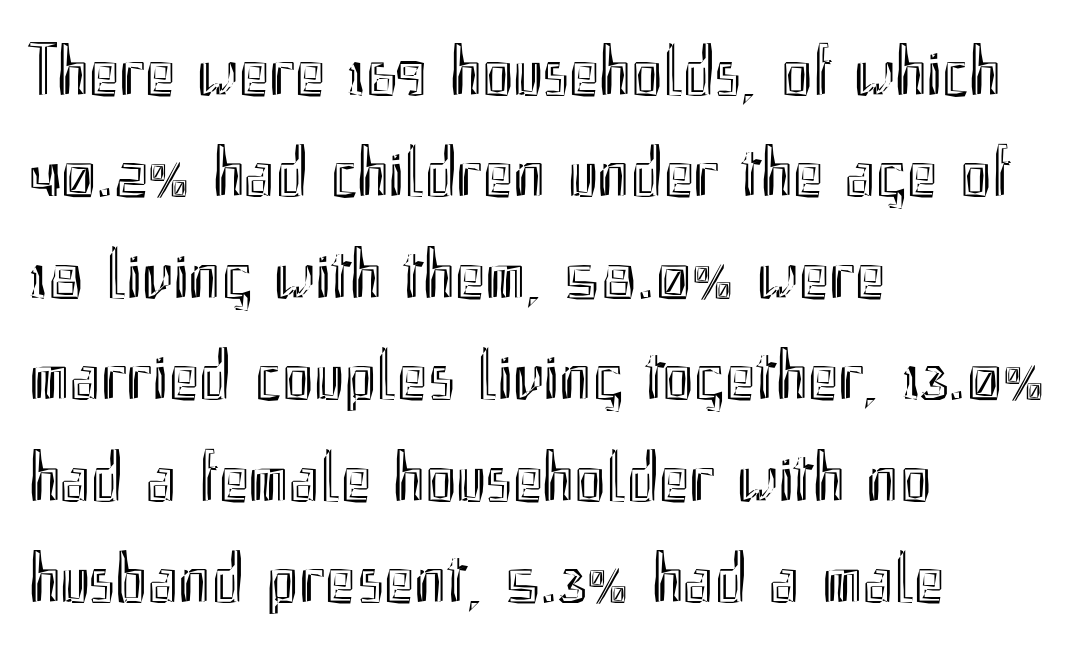
{"italic": "no", "width": "condensed", "x_height": "small", "monospaced": "no", "underline": "no", "align": "left", "line_spacing": "normal", "line_spacing_ratio": 1.39, "letter_spacing": "normal", "letter_spacing_em": 0.0, "glyph_px": 73}
